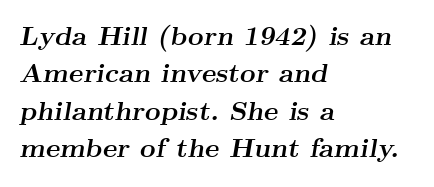
{"italic": "yes", "lean": "right", "slant_degrees": 9, "bold": "yes", "underline": "no", "align": "left", "line_spacing": "normal", "line_spacing_ratio": 1.38, "letter_spacing": "normal", "letter_spacing_em": 0.0, "glyph_px": 27}
